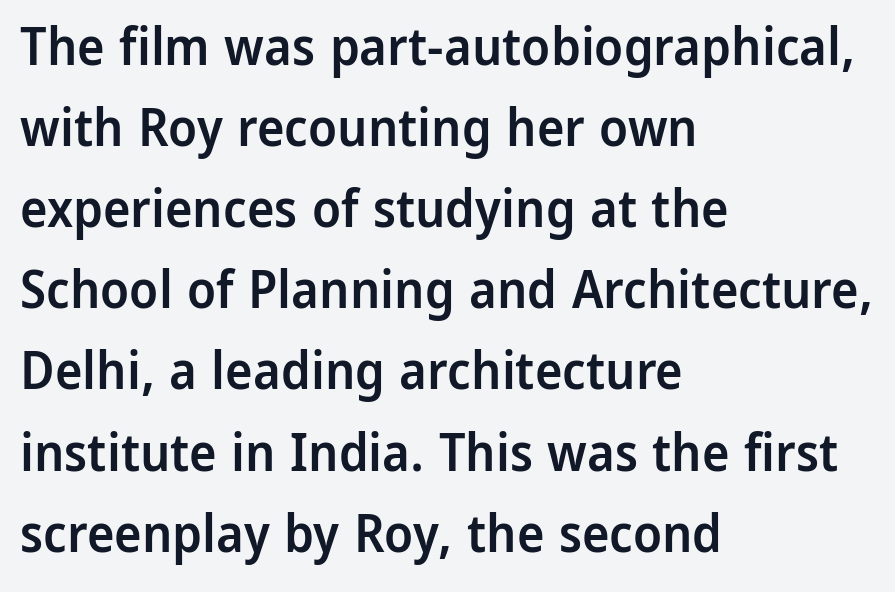
{"serif": "no", "italic": "no", "bold": "semi", "weight": "semibold", "width": "normal", "stroke_contrast": "low", "x_height": "medium", "monospaced": "no", "underline": "no", "align": "left", "line_spacing": "normal", "line_spacing_ratio": 1.56, "letter_spacing": "normal", "letter_spacing_em": 0.0, "glyph_px": 52}
